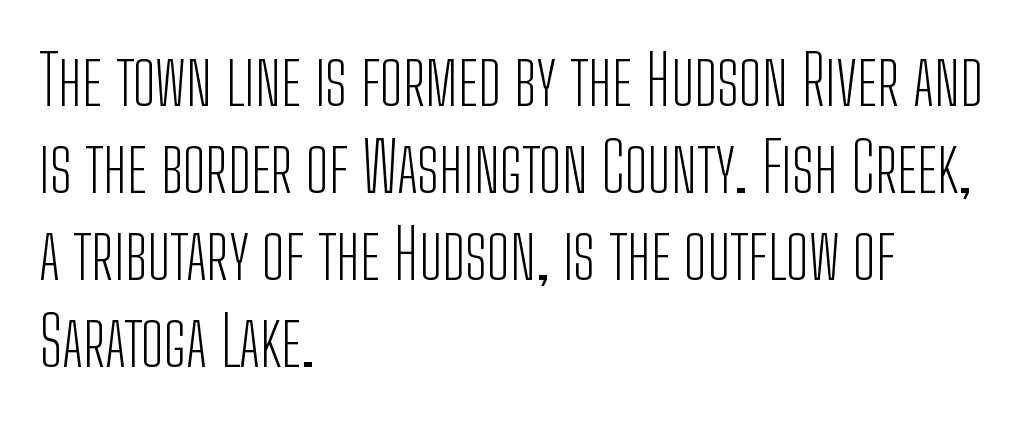
This is sans-serif lettering, the kind often seen on screens and signage. Tracking value appears to be zero — textbook default spacing. The lines in this sample share a left origin and differ only in where they stop. Spacing verdict: proportional, widths tailored to each character. It's the straight-up-and-down kind of type. The rendering uses a moderate line-height, typical for paragraphs.
